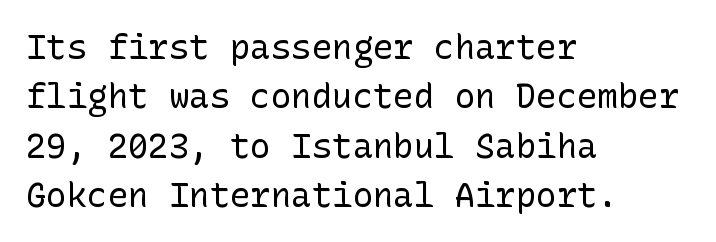
{"serif": "no", "italic": "no", "bold": "no", "weight": "regular", "width": "normal", "stroke_contrast": "low", "x_height": "medium", "underline": "no", "align": "left", "line_spacing": "normal", "line_spacing_ratio": 1.45, "letter_spacing": "normal", "letter_spacing_em": 0.0, "glyph_px": 34}
